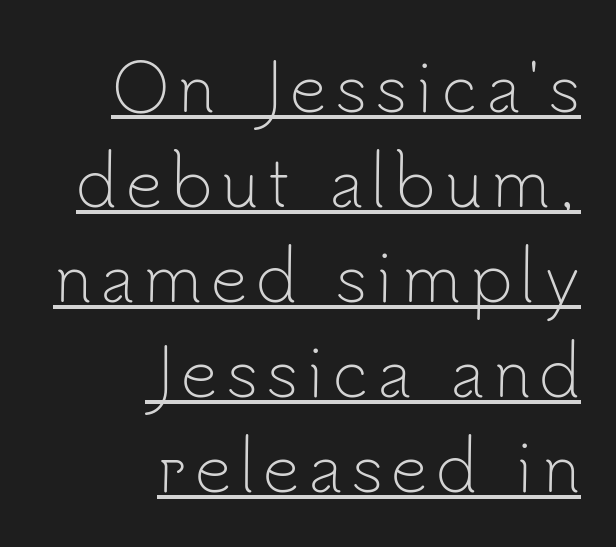
The characters display no serif detailing; their extremities are plain. Tall strokes in this sample are plumb rather than angled. The typesetting does not lean heavy: it is not bold. Honestly, the underline is the first thing you notice here.
